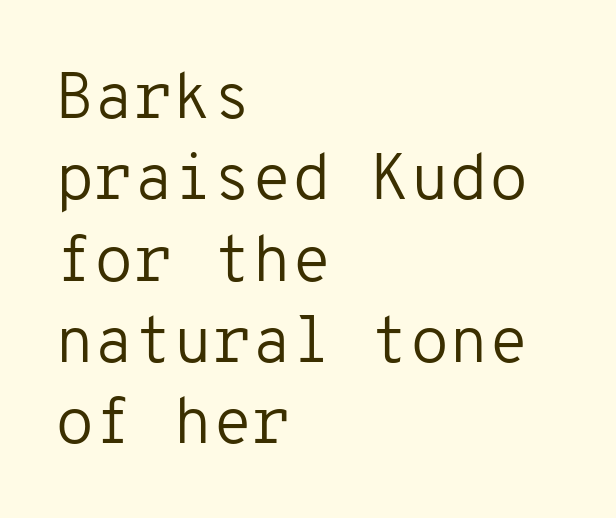
The string is rendered with underlining switched off. Think of a typewriter: that constant character pitch is what you see here. Is the type heavy? It reads as light-to-regular instead. Is there much room between lines? A standard amount, neither cramped nor airy.
